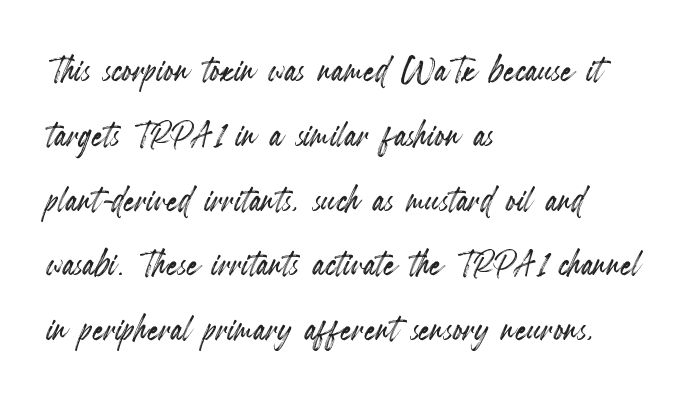
Q: Is the text italic (slanted)? A: Yes.
Q: Is the text underlined? A: No.
Q: How is the paragraph aligned? A: Left-aligned.
Q: Is the spacing between letters normal or unusually wide? A: Normal.
Q: Is the spacing between lines tight, normal or loose? A: Normal.
Q: Width (condensed, normal, or wide)? A: Condensed.
Q: x-height? A: Small.
Q: Monospaced? A: No.
